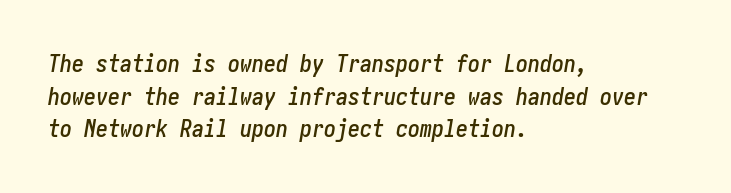
{"italic": "yes", "lean": "right", "slant_degrees": 10, "underline": "no", "align": "left", "line_spacing": "normal", "line_spacing_ratio": 1.36, "letter_spacing": "normal", "letter_spacing_em": 0.0, "glyph_px": 24}
